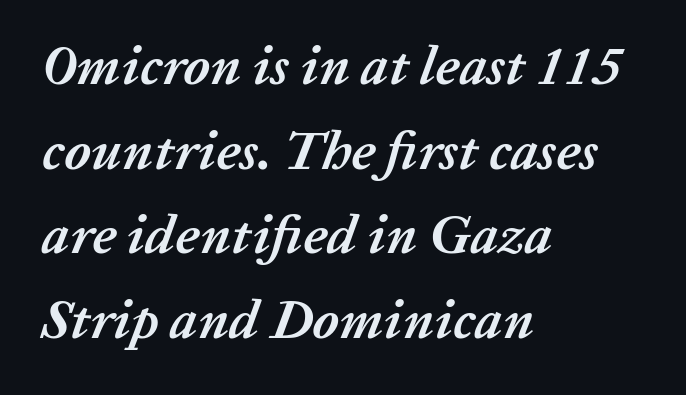
The image shows 55 px semibold type, italic (leaning right); set left-aligned, normal line spacing (1.54x), normal letter spacing, not underlined; low stroke contrast and a medium x-height.
